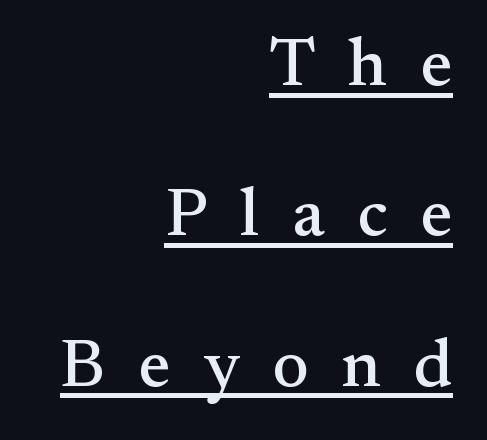
The image shows 68 px serif type, upright; set right-aligned, loose line spacing (2.21x), unusually wide letter spacing (+0.48 em), underlined; medium stroke contrast and a small x-height.
